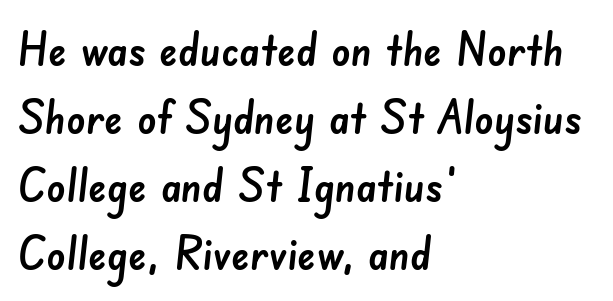
{"serif": "no", "width": "normal", "stroke_contrast": "low", "x_height": "small", "monospaced": "no", "underline": "no", "align": "left", "line_spacing": "normal", "line_spacing_ratio": 1.45, "letter_spacing": "normal", "letter_spacing_em": 0.0, "glyph_px": 47}
